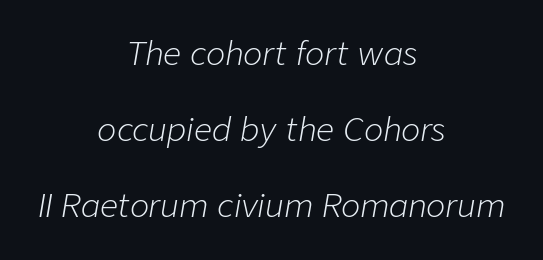
Q: Is the text bold? A: No.
Q: Is the text italic (slanted)? A: Yes, it leans right by about 9 degrees.
Q: Is the text underlined? A: No.
Q: How is the paragraph aligned? A: Centered.
Q: Is the spacing between letters normal or unusually wide? A: Normal.
Q: Is the spacing between lines tight, normal or loose? A: Loose.
Q: Width (condensed, normal, or wide)? A: Normal.
Q: Stroke contrast? A: Low.
Q: x-height? A: Medium.
Q: Monospaced? A: No.
